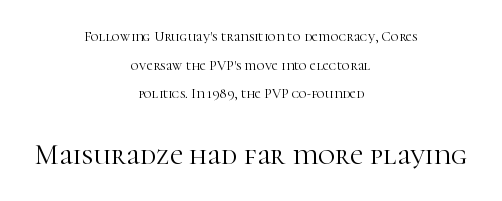
Glyph-to-glyph distance matches everyday printed text. The later block is typeset at a bigger size than the earlier block. The string is rendered with underlining switched off. The lines are spread far apart with generous leading. This is roman type, the default non-slanted kind. No extra ink here — the face is not bold.
